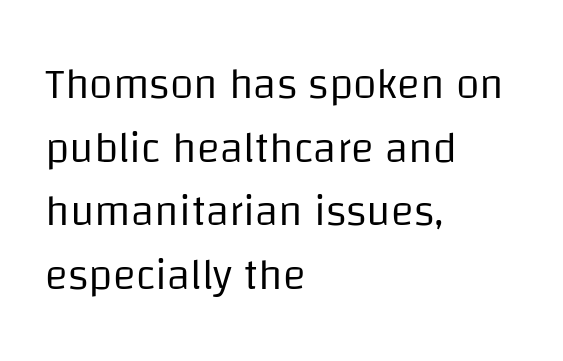
Q: Is the text bold? A: No.
Q: Is the text italic (slanted)? A: No, it is upright.
Q: Is the typeface a serif or a sans-serif typeface? A: Sans-serif.
Q: Is the text underlined? A: No.
Q: How is the paragraph aligned? A: Left-aligned.
Q: Is the spacing between letters normal or unusually wide? A: Normal.
Q: Is the spacing between lines tight, normal or loose? A: Normal.
Q: Width (condensed, normal, or wide)? A: Normal.
Q: Stroke contrast? A: Low.
Q: x-height? A: Large.
Q: Monospaced? A: No.
